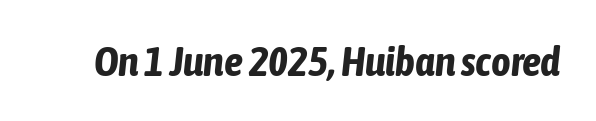
The face used here has a pronounced slope to its letters. Summary of weight: heavy, a full bold. The gaps between neighbouring characters are ordinary and unremarkable. You could not count columns in this text — the font is proportionally spaced. Any mark beneath the type? The region is blank.
